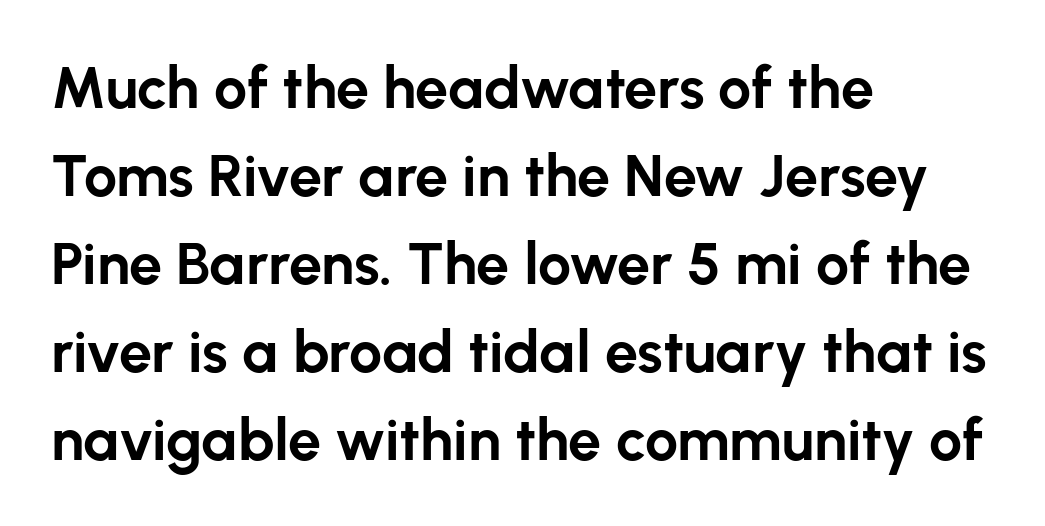
The area under the type is left untouched. Between one letter and the next there's only the usual sliver of space. Posture: straight, roman, zero tilt. Is this a sans? Yes — the strokes have no serifs.
